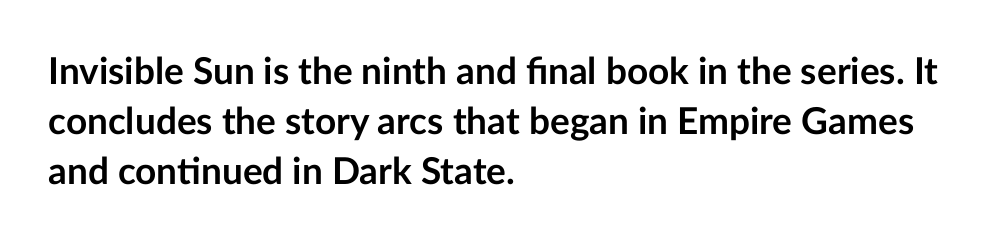
{"serif": "no", "italic": "no", "bold": "yes", "weight": "semibold", "width": "normal", "stroke_contrast": "low", "x_height": "medium", "monospaced": "no", "underline": "no", "align": "left", "line_spacing": "normal", "line_spacing_ratio": 1.35, "letter_spacing": "normal", "letter_spacing_em": 0.0, "glyph_px": 37}
